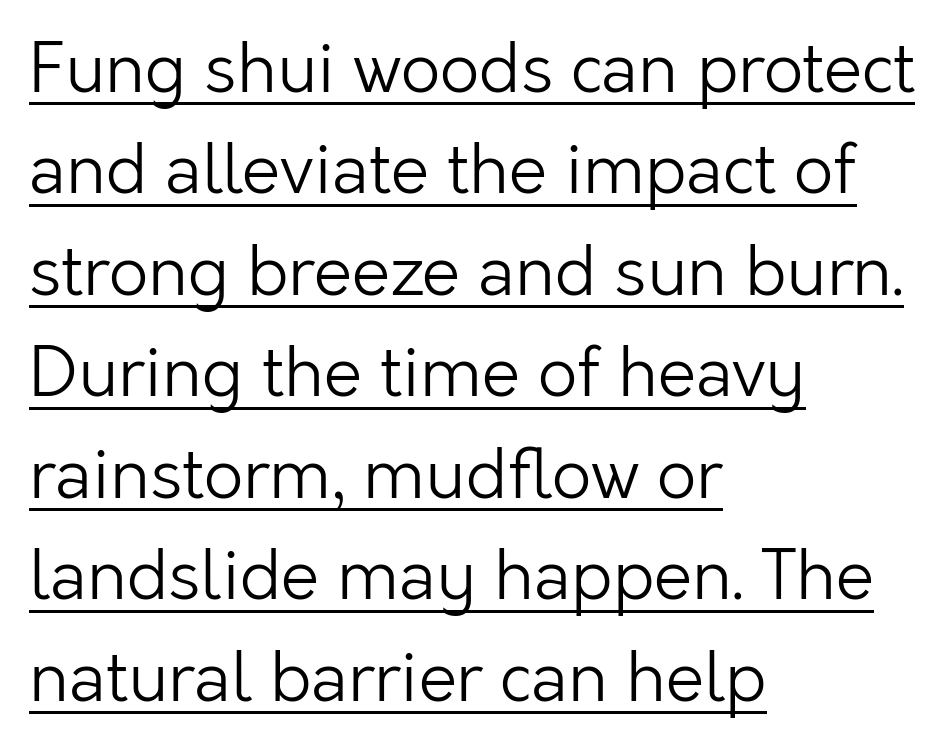
These lines are set flush left with a ragged right edge. The typesetting does not lean heavy: it is not bold. Do the characters align in a grid? No, the font is proportional. Quick note: interline space is typical. These characters rest on top of a visible drawn line. There is no visible air inserted between adjacent glyphs.
